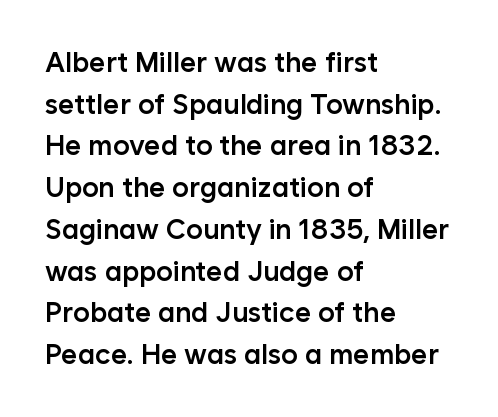
The image shows 28 px semibold sans-serif type, upright; set left-aligned, normal line spacing (1.49x), normal letter spacing, not underlined; low stroke contrast and a medium x-height.
